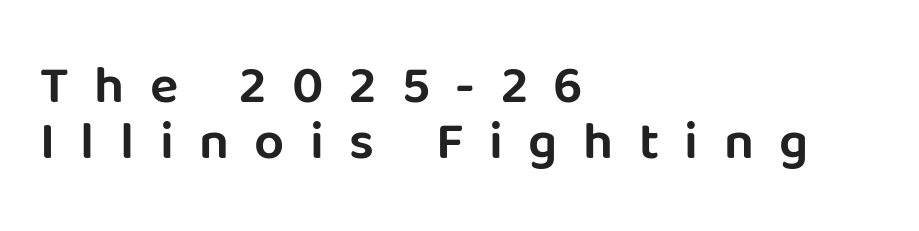
The image shows 53 px sans-serif type, upright; set left-aligned, tight line spacing (1.05x), unusually wide letter spacing (+0.48 em), not underlined; low stroke contrast and a large x-height.
